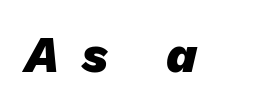
You can tell it's italic because the verticals aren't actually vertical. Do the characters align in a grid? No, the font is proportional. Anything drawn beneath the words? Only blank space. This is heavy type, rendered in bold. The passage shown has open, widely tracked lettering throughout.
